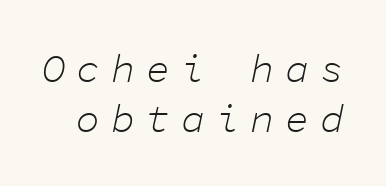
Q: Is the text bold? A: No.
Q: Is the text italic (slanted)? A: Yes, it leans right by about 11 degrees.
Q: Is the text underlined? A: No.
Q: Is the spacing between letters normal or unusually wide? A: Unusually wide.
Q: Is the spacing between lines tight, normal or loose? A: Normal.
Q: Width (condensed, normal, or wide)? A: Normal.
Q: Stroke contrast? A: Low.
Q: x-height? A: Medium.
Q: Monospaced? A: Yes.
